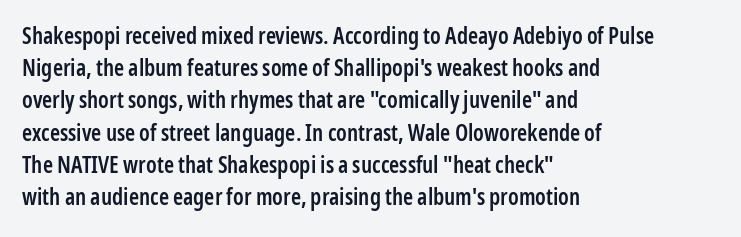
Q: Is the text bold? A: Semi-bold.
Q: Is the text italic (slanted)? A: No, it is upright.
Q: Is the text underlined? A: No.
Q: How is the paragraph aligned? A: Left-aligned.
Q: Is the spacing between letters normal or unusually wide? A: Normal.
Q: Is the spacing between lines tight, normal or loose? A: Normal.
